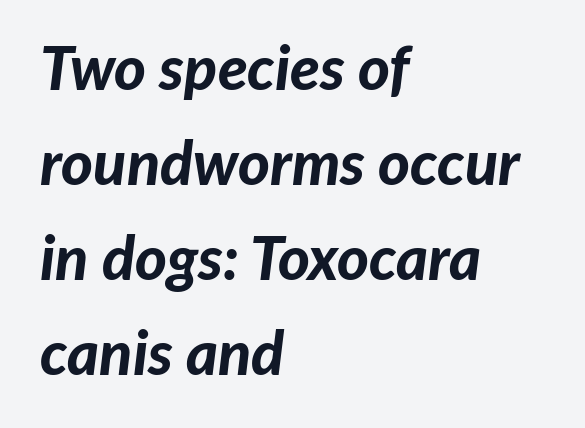
The leading is moderate, giving the passage an even texture. You can tell it's italic because the verticals aren't actually vertical. The rendering anchors every line to the left-hand side. The gaps between neighbouring characters are ordinary and unremarkable. Emphasis by weight is at full strength: bold. Think of a printed novel: that variable character pitch is what you see here.
